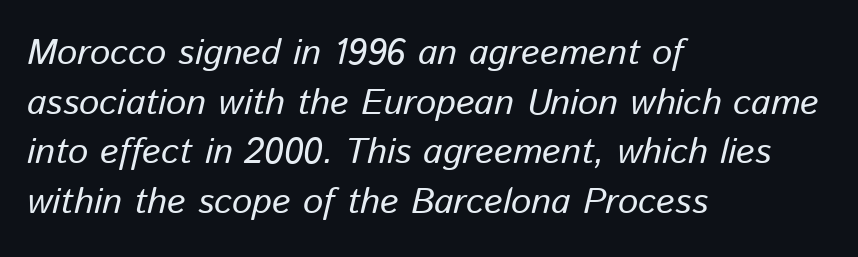
Q: Is the text italic (slanted)? A: Yes, it leans right by about 13 degrees.
Q: Is the text underlined? A: No.
Q: How is the paragraph aligned? A: Left-aligned.
Q: Is the spacing between letters normal or unusually wide? A: Normal.
Q: Is the spacing between lines tight, normal or loose? A: Normal.
Q: Width (condensed, normal, or wide)? A: Normal.
Q: Stroke contrast? A: Low.
Q: x-height? A: Medium.
Q: Monospaced? A: No.
